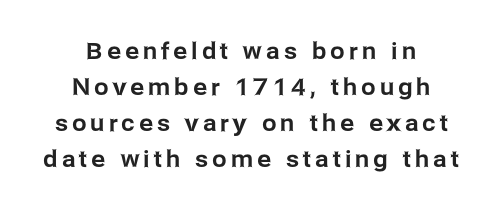
{"italic": "no", "underline": "no", "line_spacing": "normal", "line_spacing_ratio": 1.56, "glyph_px": 23}
